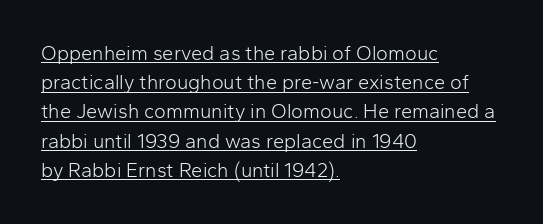
This rendering uses left alignment, leaving the right contour irregular. Nothing unusual about the tracking: characters are spaced as the font intends. A baseline rule has been typeset under these characters. The typography opts for an upright posture over an oblique one.
